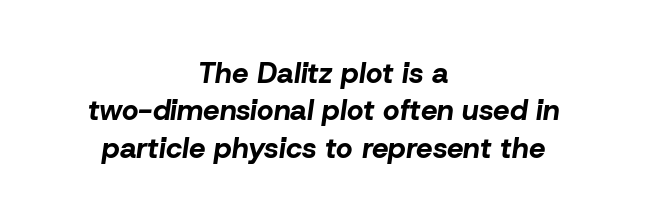
{"italic": "yes", "lean": "right", "slant_degrees": 8, "bold": "yes", "weight": "bold", "width": "normal", "stroke_contrast": "low", "x_height": "medium", "monospaced": "no", "underline": "no", "align": "center", "line_spacing": "normal", "line_spacing_ratio": 1.29, "letter_spacing": "normal", "letter_spacing_em": 0.0, "glyph_px": 29}
